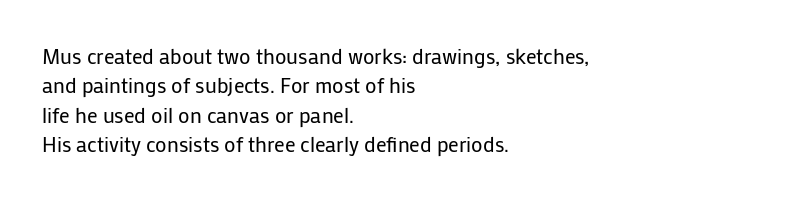
The image shows 21 px text type, upright; set left-aligned, normal line spacing (1.4x), normal letter spacing, not underlined.
